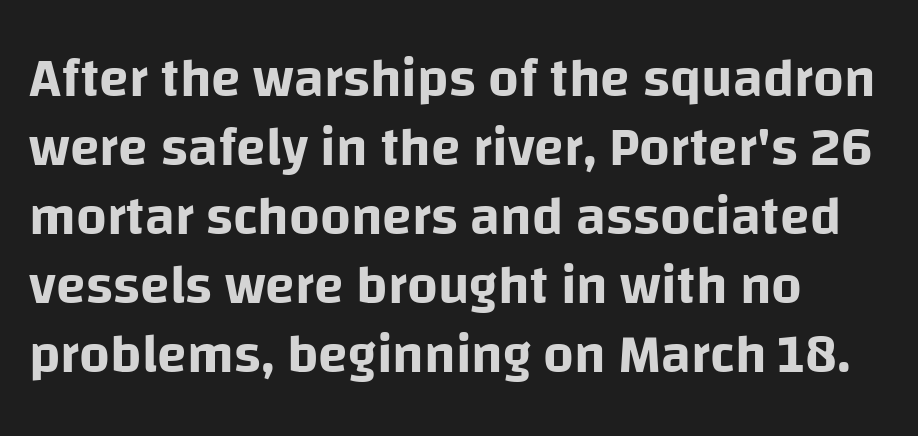
{"serif": "no", "italic": "no", "width": "normal", "stroke_contrast": "low", "x_height": "large", "monospaced": "no", "underline": "no", "align": "left", "line_spacing": "normal", "line_spacing_ratio": 1.28, "letter_spacing": "normal", "letter_spacing_em": 0.0, "glyph_px": 54}
